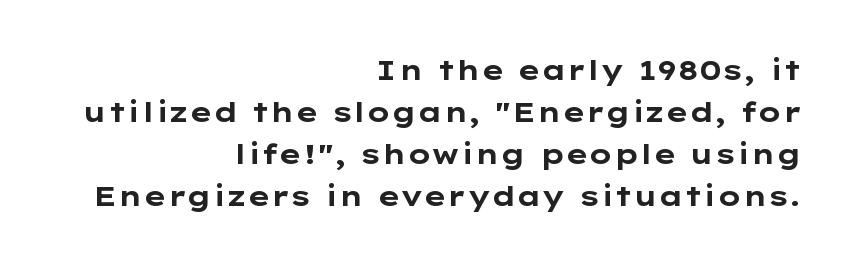
Q: Is the text bold? A: Yes.
Q: Is the text italic (slanted)? A: No, it is upright.
Q: Is the typeface a serif or a sans-serif typeface? A: Sans-serif.
Q: Is the text underlined? A: No.
Q: How is the paragraph aligned? A: Right-aligned.
Q: Is the spacing between letters normal or unusually wide? A: Normal.
Q: Is the spacing between lines tight, normal or loose? A: Normal.
Q: Width (condensed, normal, or wide)? A: Wide.
Q: Stroke contrast? A: Low.
Q: x-height? A: Medium.
Q: Monospaced? A: No.
